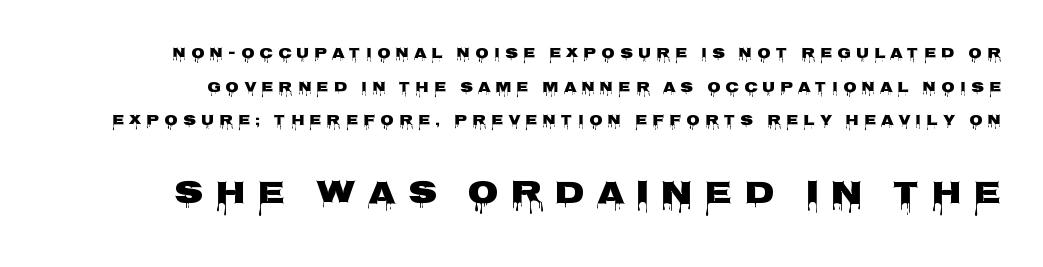
Just letters on the line, the space beneath them empty. Rows of type keep a wide berth in the vertical direction. A typesetter would label this face a sans. These two chunks differ in scale, with the bottom chunk taking the larger measure. The type sits square on the baseline with zero lean.
